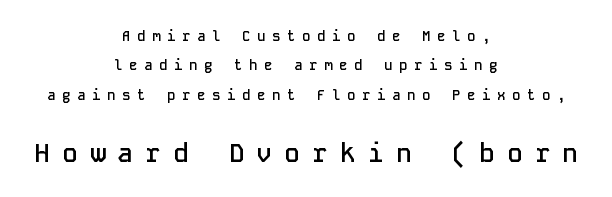
{"italic": "no", "bold": "semi", "underline": "no", "align": "center", "line_spacing": "loose", "line_spacing_ratio": 2.09, "letter_spacing": "wide", "letter_spacing_em": 0.47, "larger_block": "second", "size_ratio": 1.86, "glyph_px": 26}
